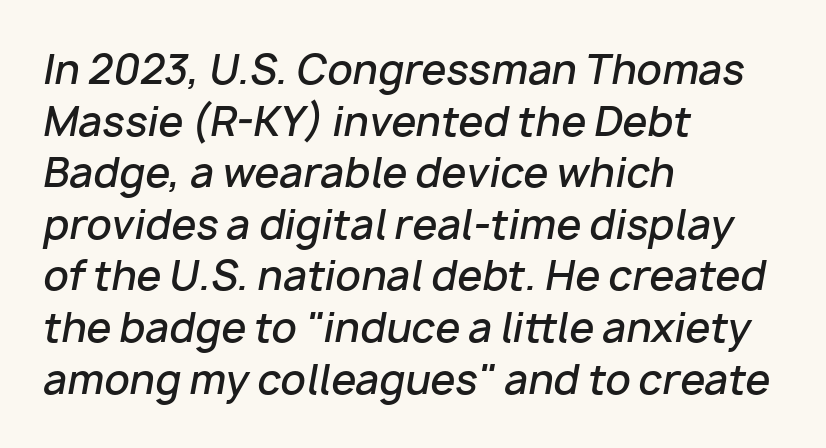
The image shows 40 px semibold type, italic (leaning right); set left-aligned, normal line spacing (1.29x), normal letter spacing, not underlined; low stroke contrast and a medium x-height.
